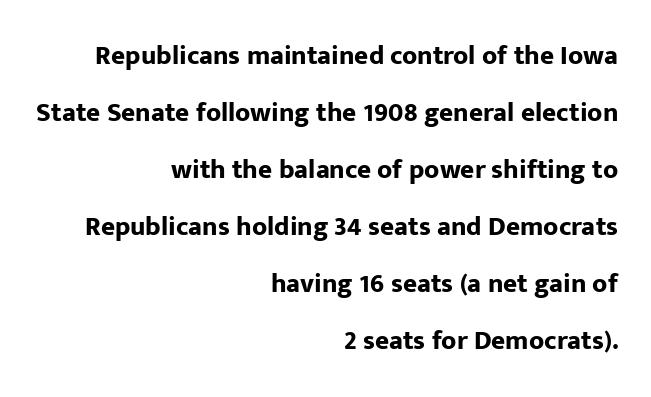
{"italic": "no", "bold": "yes", "underline": "no", "align": "right", "line_spacing": "loose", "line_spacing_ratio": 2.11, "letter_spacing": "normal", "letter_spacing_em": 0.0, "glyph_px": 27}
